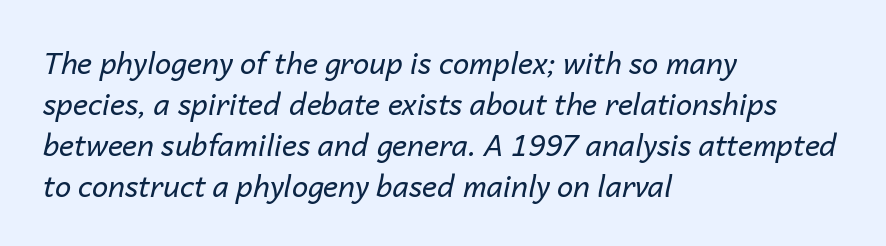
{"italic": "yes", "lean": "right", "slant_degrees": 14, "bold": "no", "weight": "regular", "width": "normal", "stroke_contrast": "low", "x_height": "medium", "monospaced": "no", "underline": "no", "align": "left", "line_spacing": "normal", "line_spacing_ratio": 1.41, "letter_spacing": "normal", "letter_spacing_em": 0.0, "glyph_px": 29}
